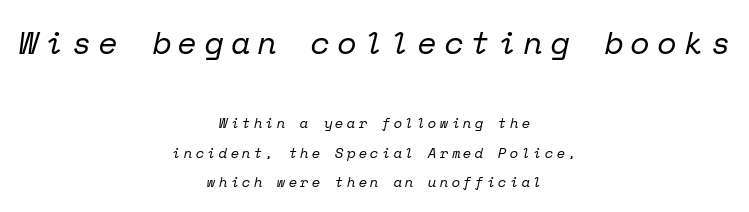
Q: Is the text bold? A: No.
Q: Is the text italic (slanted)? A: Yes, it leans right by about 12 degrees.
Q: Is the typeface a serif or a sans-serif typeface? A: Serif.
Q: Is the text underlined? A: No.
Q: How is the paragraph aligned? A: Centered.
Q: Is the spacing between letters normal or unusually wide? A: Unusually wide.
Q: Is the spacing between lines tight, normal or loose? A: Loose.
Q: Which block of text is set in a larger size, the first (top) or the second (bottom)? A: The first (top) one.
Q: Width (condensed, normal, or wide)? A: Normal.
Q: Stroke contrast? A: Low.
Q: x-height? A: Medium.
Q: Monospaced? A: Yes.
